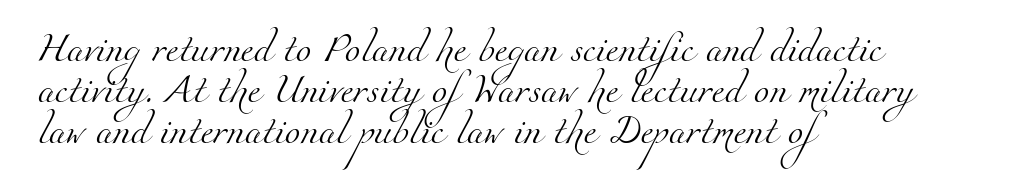
{"serif": "yes", "bold": "no", "weight": "light", "width": "normal", "stroke_contrast": "medium", "x_height": "small", "monospaced": "no", "underline": "no", "align": "left", "line_spacing": "normal", "line_spacing_ratio": 1.47, "letter_spacing": "normal", "letter_spacing_em": 0.0, "glyph_px": 28}
